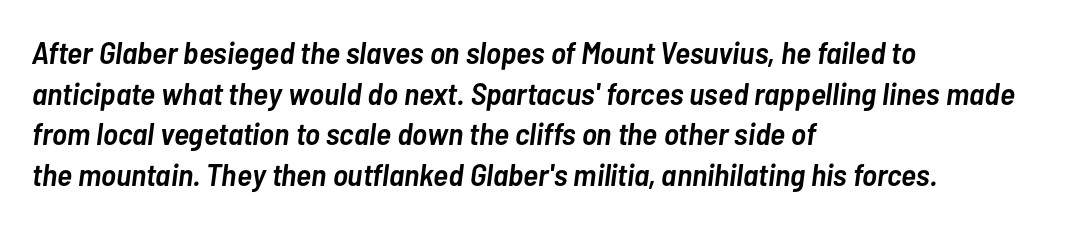
Q: Is the text bold? A: Semi-bold.
Q: Is the text italic (slanted)? A: Yes, it leans right by about 7 degrees.
Q: Is the text underlined? A: No.
Q: How is the paragraph aligned? A: Left-aligned.
Q: Is the spacing between letters normal or unusually wide? A: Normal.
Q: Is the spacing between lines tight, normal or loose? A: Normal.
Q: Width (condensed, normal, or wide)? A: Condensed.
Q: Stroke contrast? A: Low.
Q: x-height? A: Medium.
Q: Monospaced? A: No.
